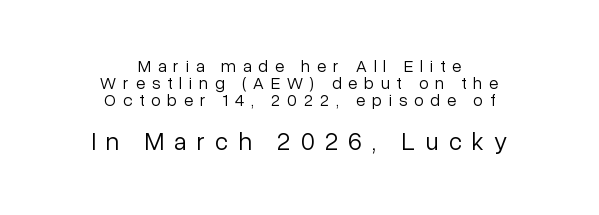
The image shows 25 px text type, upright; set centered, tight line spacing (0.99x), unusually wide letter spacing (+0.41 em), not underlined; the second (bottom) block is 1.47x larger.
